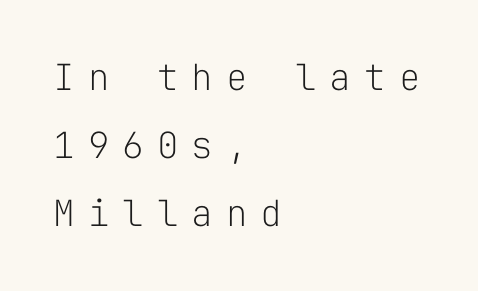
You can tell it's not italic because the verticals are truly vertical. Decoration check: the copy has no underline. A typesetter would call this monospace, since all characters share one set width. On a weight scale, this lands at 450 or below.
